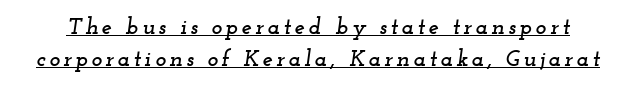
Q: Is the text italic (slanted)? A: Yes, it leans right by about 12 degrees.
Q: Is the text underlined? A: Yes.
Q: Is the spacing between lines tight, normal or loose? A: Normal.
